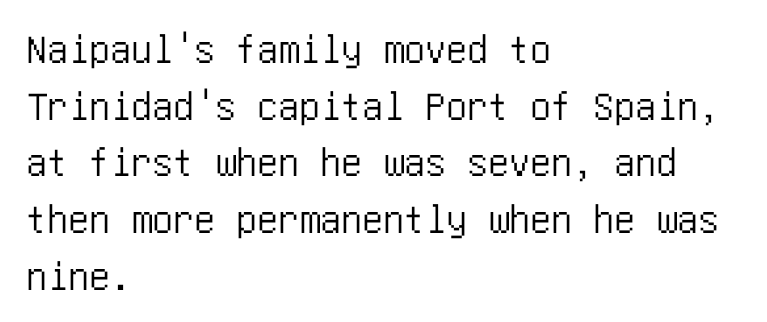
{"serif": "no", "italic": "no", "width": "condensed", "stroke_contrast": "low", "x_height": "large", "underline": "no", "align": "left", "line_spacing": "normal", "line_spacing_ratio": 1.35, "letter_spacing": "normal", "letter_spacing_em": 0.0, "glyph_px": 42}
